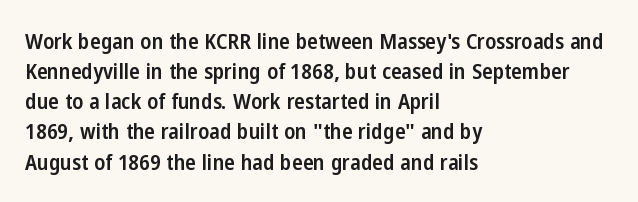
{"italic": "no", "bold": "semi", "underline": "no", "align": "left", "line_spacing": "normal", "line_spacing_ratio": 1.37, "letter_spacing": "normal", "letter_spacing_em": 0.0, "glyph_px": 22}
